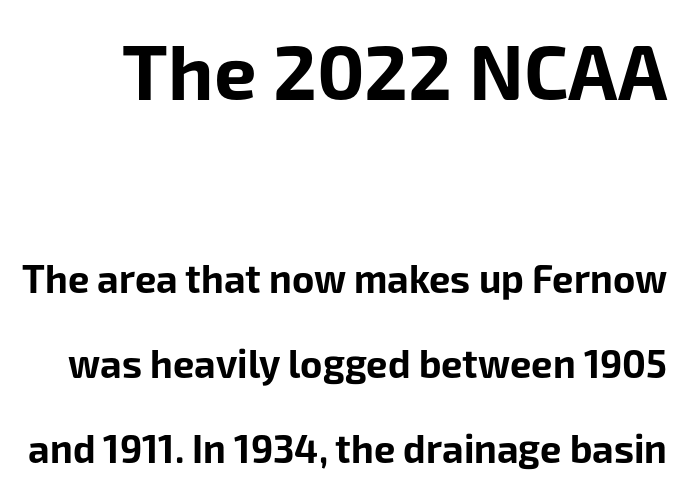
The image shows 76 px bold sans-serif type, upright; set loose line spacing (2.24x), normal letter spacing, not underlined; the first (top) block is 2.0x larger; low stroke contrast and a medium x-height.
